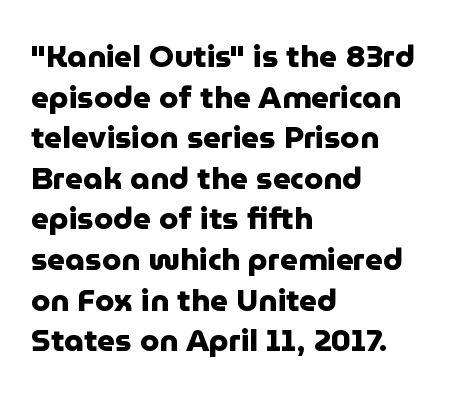
Q: Is the text bold? A: Yes.
Q: Is the text italic (slanted)? A: No, it is upright.
Q: Is the typeface a serif or a sans-serif typeface? A: Sans-serif.
Q: Is the text underlined? A: No.
Q: How is the paragraph aligned? A: Left-aligned.
Q: Is the spacing between letters normal or unusually wide? A: Normal.
Q: Is the spacing between lines tight, normal or loose? A: Normal.
Q: Width (condensed, normal, or wide)? A: Normal.
Q: Stroke contrast? A: Low.
Q: x-height? A: Medium.
Q: Monospaced? A: No.
